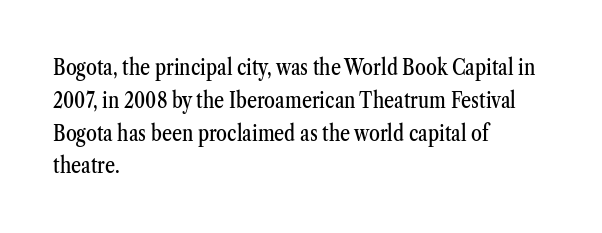
The image shows 22 px text type, upright; set left-aligned, normal line spacing (1.49x), normal letter spacing, not underlined.
